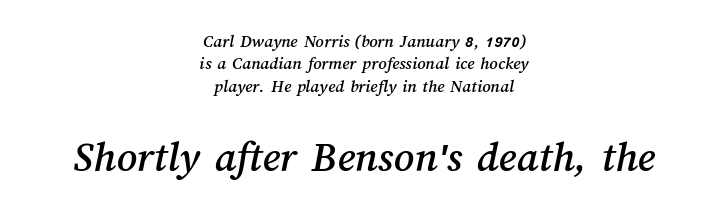
The passage is arranged like a title page — every line centered. The passage shown is typed in a proportional face where columns would drift. Bare-footed words on every line. Words appear dense and cohesive because spacing is normal.
